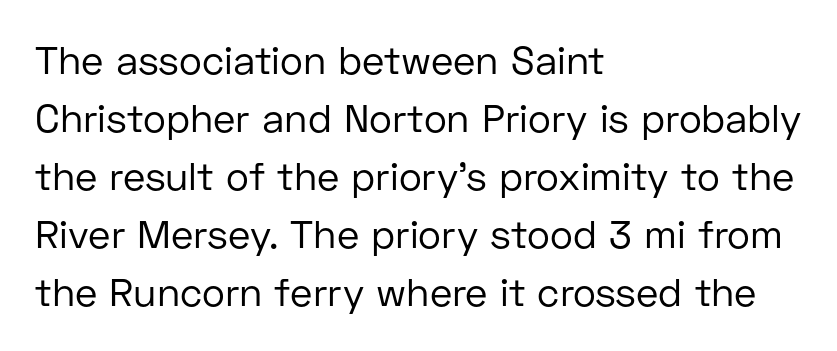
{"serif": "no", "italic": "no", "bold": "no", "weight": "regular", "width": "normal", "stroke_contrast": "low", "x_height": "medium", "monospaced": "no", "underline": "no", "align": "left", "line_spacing": "normal", "line_spacing_ratio": 1.49, "letter_spacing": "normal", "letter_spacing_em": 0.0, "glyph_px": 39}
